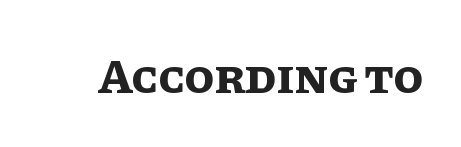
{"italic": "no", "bold": "yes", "weight": "bold", "width": "normal", "stroke_contrast": "low", "x_height": "large", "monospaced": "no", "underline": "no", "letter_spacing": "normal", "letter_spacing_em": 0.0, "glyph_px": 49}
